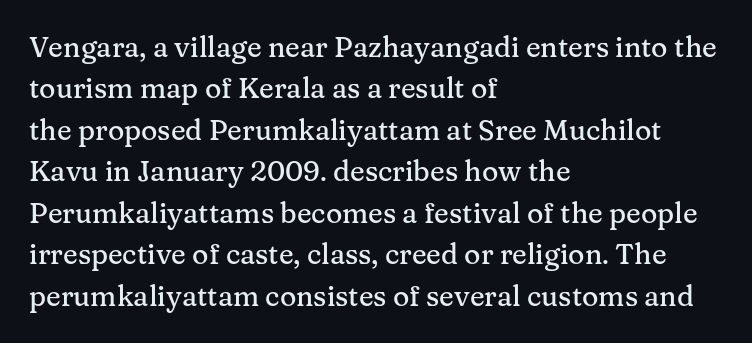
{"serif": "yes", "italic": "no", "width": "normal", "stroke_contrast": "medium", "x_height": "medium", "monospaced": "no", "underline": "no", "align": "left", "line_spacing": "normal", "line_spacing_ratio": 1.48, "letter_spacing": "normal", "letter_spacing_em": 0.0, "glyph_px": 28}
